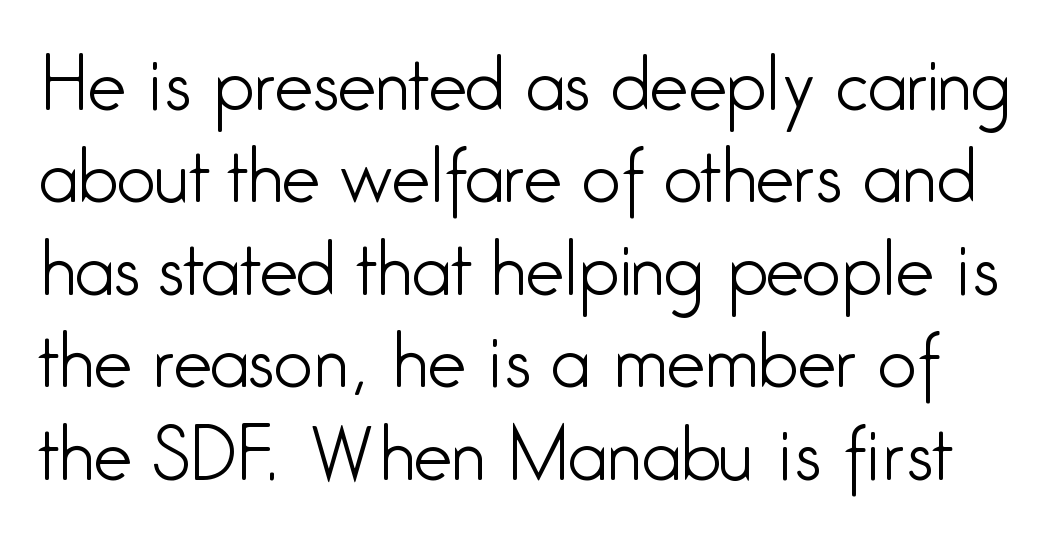
{"serif": "no", "italic": "no", "bold": "no", "weight": "light", "width": "condensed", "stroke_contrast": "low", "x_height": "medium", "monospaced": "no", "underline": "no", "line_spacing": "normal", "line_spacing_ratio": 1.34, "letter_spacing": "normal", "letter_spacing_em": 0.0, "glyph_px": 69}
